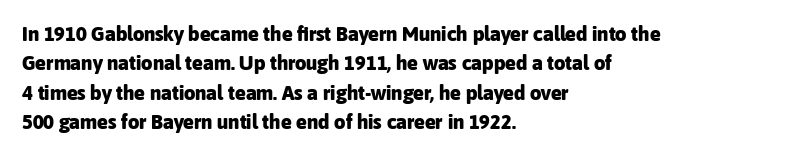
The image shows 20 px bold type, upright; set left-aligned, normal line spacing (1.47x), normal letter spacing, not underlined.
